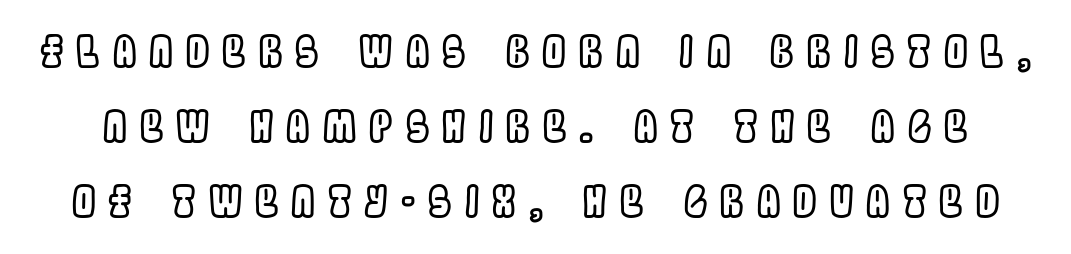
Q: Is the text italic (slanted)? A: No, it is upright.
Q: Is the text underlined? A: No.
Q: Is the spacing between letters normal or unusually wide? A: Unusually wide.
Q: Width (condensed, normal, or wide)? A: Condensed.
Q: x-height? A: Large.
Q: Monospaced? A: No.
